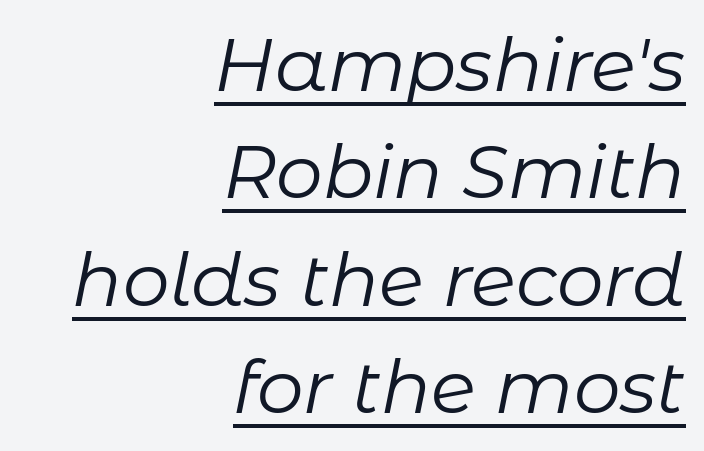
{"italic": "yes", "lean": "right", "slant_degrees": 11, "bold": "no", "weight": "regular", "width": "normal", "stroke_contrast": "low", "x_height": "medium", "monospaced": "no", "underline": "yes", "align": "right", "line_spacing": "normal", "line_spacing_ratio": 1.45, "letter_spacing": "normal", "letter_spacing_em": 0.0, "glyph_px": 74}
